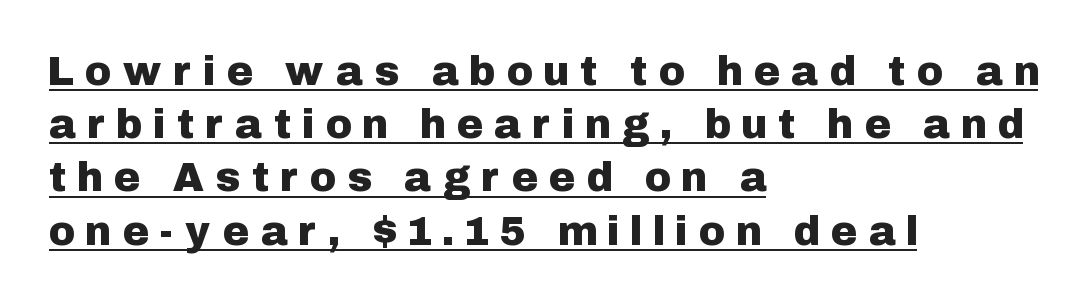
The image shows 40 px sans-serif type, upright; set left-aligned, normal line spacing (1.33x), unusually wide letter spacing (+0.33 em), underlined; low stroke contrast and a medium x-height.
